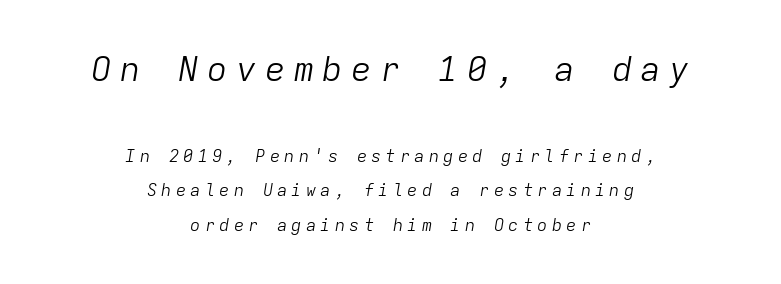
Q: Is the text bold? A: No.
Q: Is the text italic (slanted)? A: Yes, it leans right by about 9 degrees.
Q: Is the text underlined? A: No.
Q: How is the paragraph aligned? A: Centered.
Q: Is the spacing between letters normal or unusually wide? A: Unusually wide.
Q: Is the spacing between lines tight, normal or loose? A: Loose.
Q: Which block of text is set in a larger size, the first (top) or the second (bottom)? A: The first (top) one.
Q: Width (condensed, normal, or wide)? A: Normal.
Q: Stroke contrast? A: Low.
Q: x-height? A: Medium.
Q: Monospaced? A: Yes.
